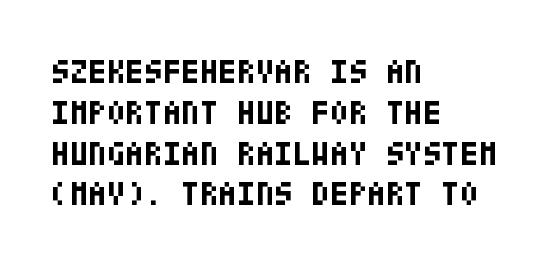
Each word holds together tightly as a unit, with standard inter-letter gaps. A full-strength bold gives these letters their thick strokes. Characters remain perfectly vertical along every line. Descenders hang freely into open space.
